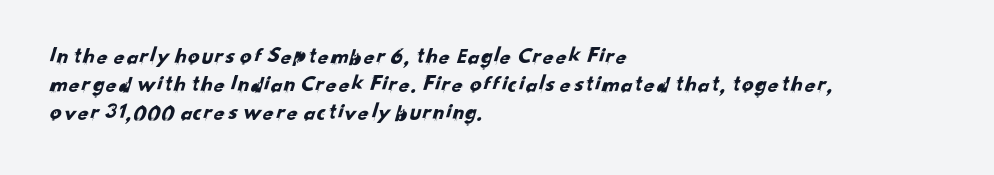
The image shows 23 px text type; set left-aligned, line spacing 1.22x, normal letter spacing, not underlined.
